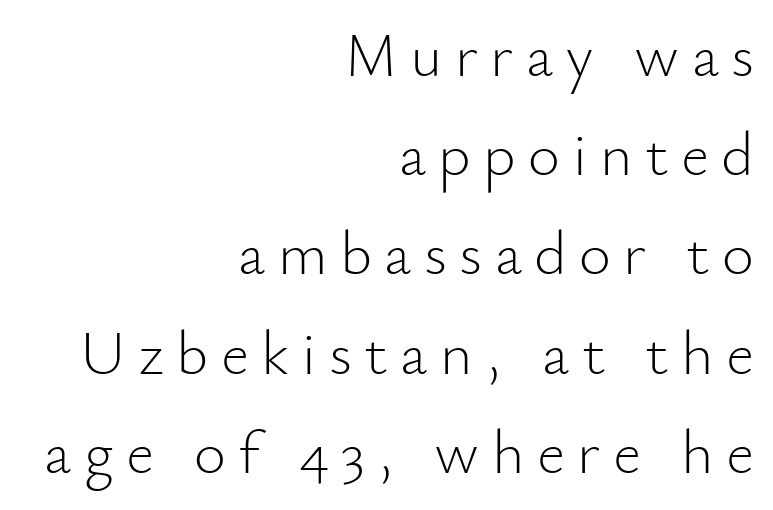
This sample has the flowing, uneven cadence of proportional lettering. Heaviness? Minimal to ordinary, like unemphasized prose. Each word looks stretched out because of the extra space between its letters. Reading down the column, the eye jumps a familiar distance to each next line.
